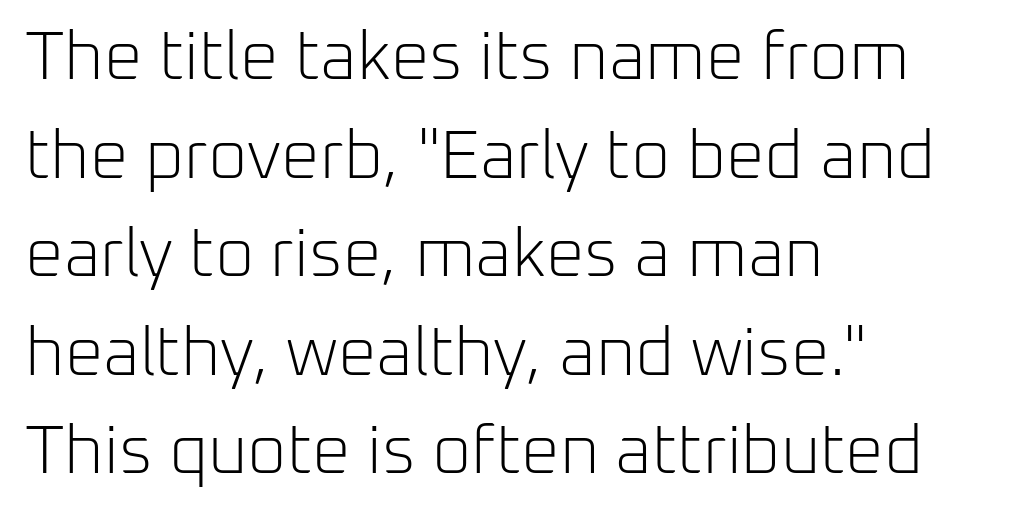
The image shows 68 px light sans-serif type, upright; set left-aligned, normal line spacing (1.45x), normal letter spacing, not underlined; low stroke contrast and a medium x-height.
